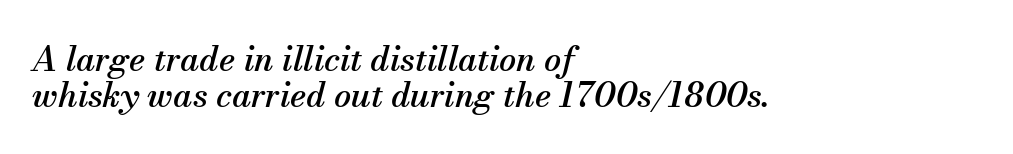
Observe the lean: these are italic letterforms. The rendering keeps characters at their native spacing. Tightly led — the rows are bunched. This rendering features lettering with no underline.
